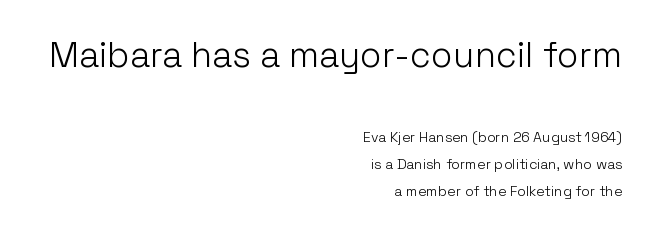
Anything drawn beneath the words? Only blank space. Every stem runs plumb, perpendicular to the baseline. Each letter keeps its own natural width here, so spacing adapts to shape. Notice the wide empty band between every row — that's loose leading.
